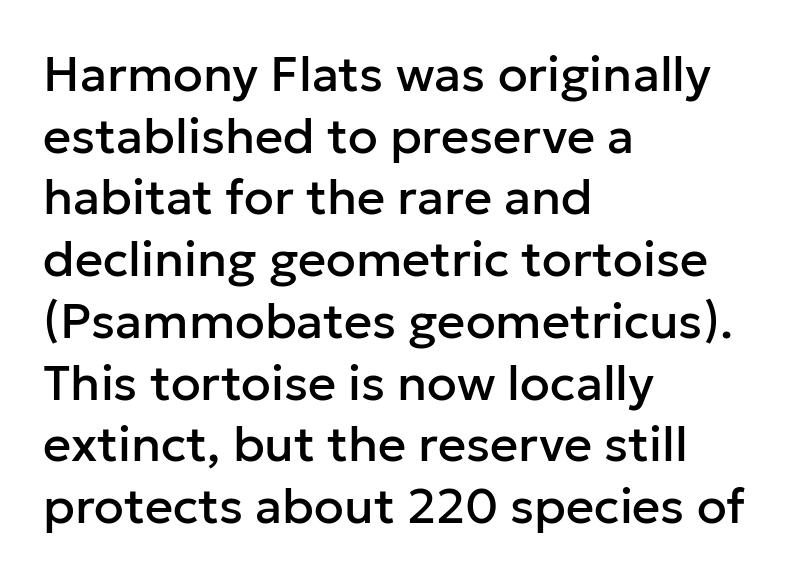
The image shows 49 px sans-serif type, upright; set left-aligned, normal line spacing (1.26x), normal letter spacing, not underlined; low stroke contrast and a medium x-height.
